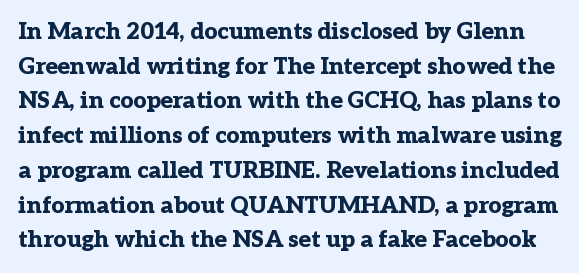
Q: Is the text bold? A: Yes.
Q: Is the text italic (slanted)? A: No, it is upright.
Q: Is the text underlined? A: No.
Q: Is the spacing between letters normal or unusually wide? A: Normal.
Q: Is the spacing between lines tight, normal or loose? A: Normal.
